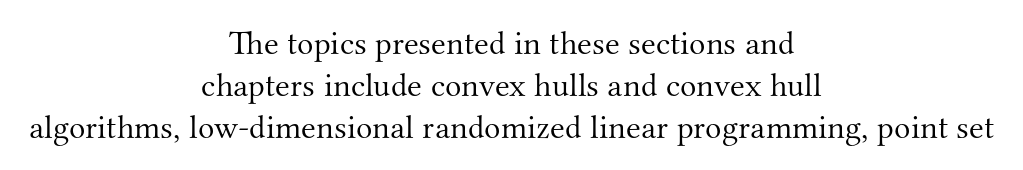
Q: Is the text bold? A: No.
Q: Is the text italic (slanted)? A: No, it is upright.
Q: Is the typeface a serif or a sans-serif typeface? A: Serif.
Q: Is the text underlined? A: No.
Q: How is the paragraph aligned? A: Centered.
Q: Is the spacing between letters normal or unusually wide? A: Normal.
Q: Width (condensed, normal, or wide)? A: Normal.
Q: Stroke contrast? A: Medium.
Q: x-height? A: Small.
Q: Monospaced? A: No.
